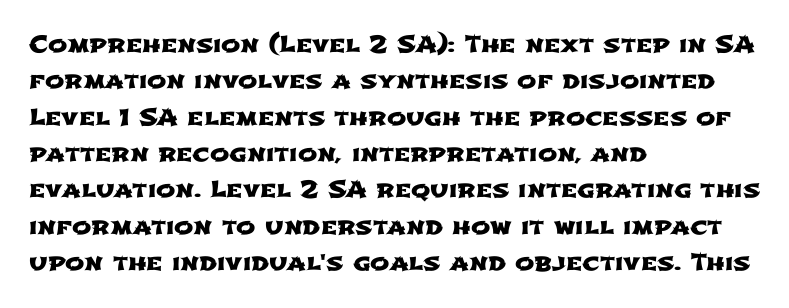
Type without underlining. The ragged edge is on the right, which tells us the setting is flush left. Regarding leading, the lines here are spaced in the standard way. Caption: standard tracking, unaltered.
